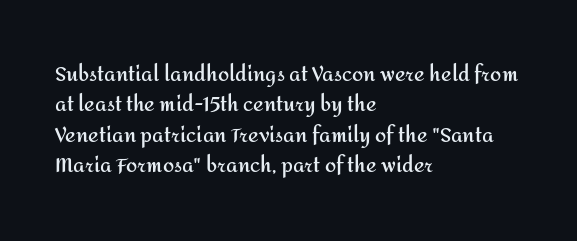
Q: Is the text bold? A: Yes.
Q: Is the text italic (slanted)? A: No, it is upright.
Q: Is the text underlined? A: No.
Q: How is the paragraph aligned? A: Left-aligned.
Q: Is the spacing between letters normal or unusually wide? A: Normal.
Q: Is the spacing between lines tight, normal or loose? A: Normal.
